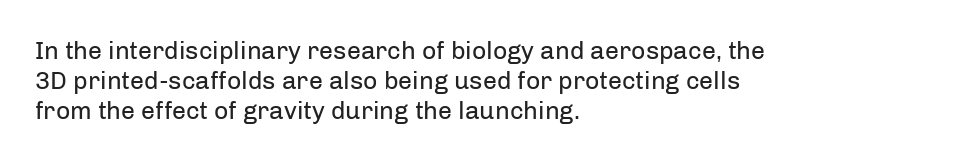
In terms of posture, this sample is upright. The rendering keeps characters at their native spacing. Caption: face not bold, strokes unweighted. The string is rendered with underlining switched off. Horizontal alignment here is leftward, the default for most running prose.
